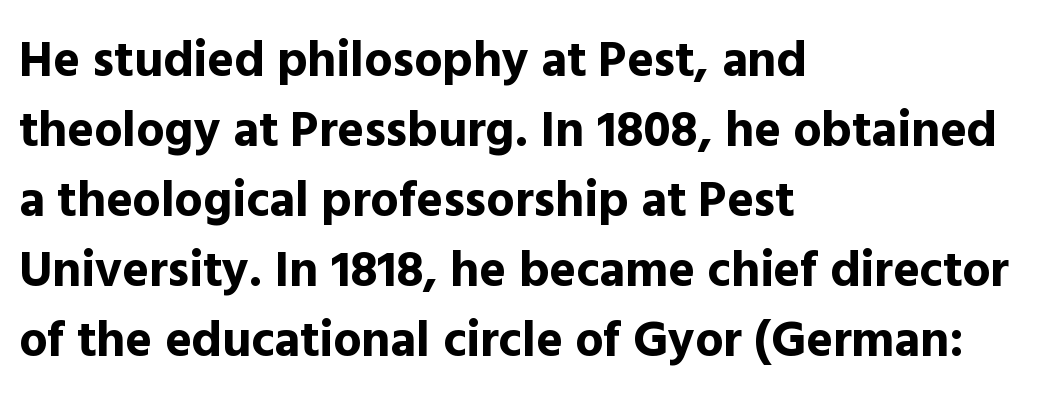
Q: Is the text bold? A: Yes.
Q: Is the text italic (slanted)? A: No, it is upright.
Q: Is the typeface a serif or a sans-serif typeface? A: Sans-serif.
Q: Is the text underlined? A: No.
Q: How is the paragraph aligned? A: Left-aligned.
Q: Is the spacing between letters normal or unusually wide? A: Normal.
Q: Is the spacing between lines tight, normal or loose? A: Normal.
Q: Width (condensed, normal, or wide)? A: Normal.
Q: x-height? A: Medium.
Q: Monospaced? A: No.
